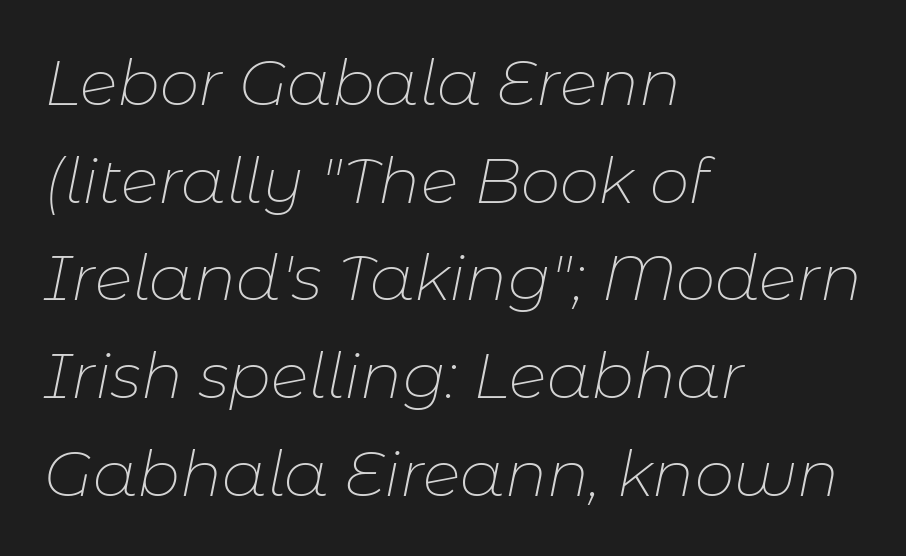
Q: Is the text bold? A: No.
Q: Is the text italic (slanted)? A: Yes, it leans right by about 11 degrees.
Q: Is the text underlined? A: No.
Q: How is the paragraph aligned? A: Left-aligned.
Q: Is the spacing between letters normal or unusually wide? A: Normal.
Q: Is the spacing between lines tight, normal or loose? A: Normal.
Q: Width (condensed, normal, or wide)? A: Normal.
Q: Stroke contrast? A: Low.
Q: x-height? A: Medium.
Q: Monospaced? A: No.
